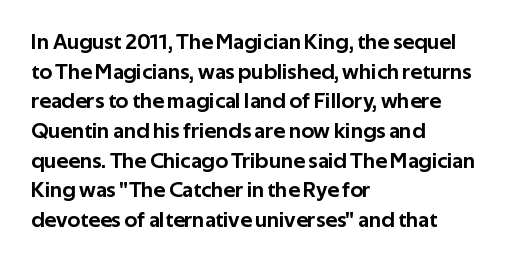
{"italic": "no", "underline": "no", "align": "left", "line_spacing": "normal", "line_spacing_ratio": 1.35, "letter_spacing": "normal", "letter_spacing_em": 0.0, "glyph_px": 22}
